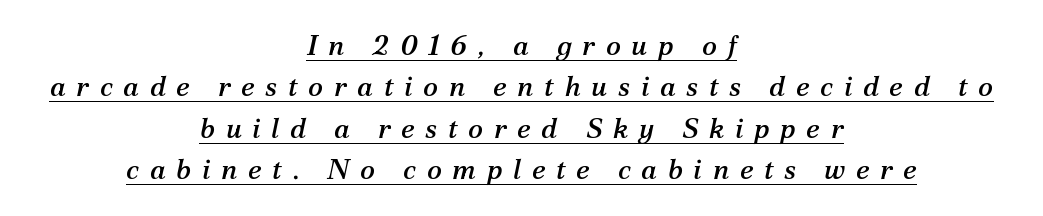
The image shows 28 px serif type, italic (leaning right); set centered, normal line spacing (1.48x), unusually wide letter spacing (+0.38 em), underlined; medium stroke contrast and a medium x-height.
